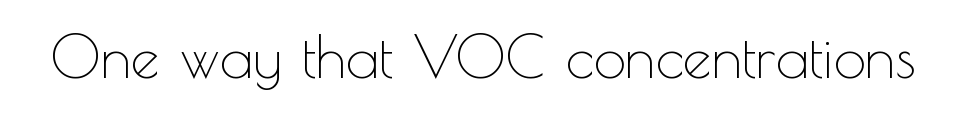
Proportional: the letters do not fall into vertical columns. You can tell it's not italic because the verticals are truly vertical. No letter is thick-stroked: the sample isn't bold. Honestly, the letter spacing is just normal — you wouldn't notice it. The foot of each line stays bare and open.
